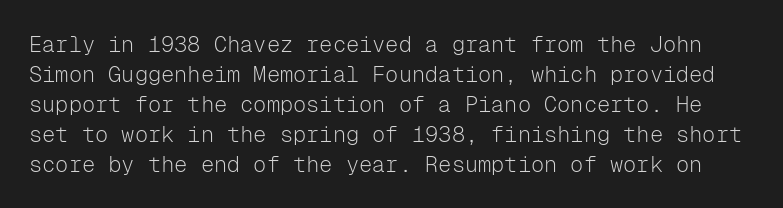
Q: Is the text bold? A: No.
Q: Is the text italic (slanted)? A: No, it is upright.
Q: Is the text underlined? A: No.
Q: Is the spacing between letters normal or unusually wide? A: Normal.
Q: Is the spacing between lines tight, normal or loose? A: Normal.
